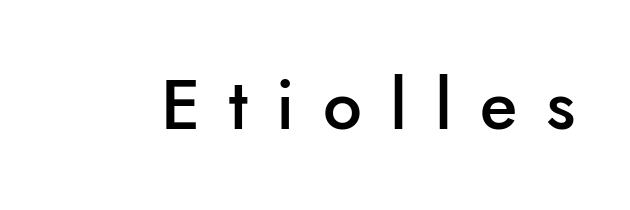
The image shows 69 px semibold sans-serif type, upright; set unusually wide letter spacing (+0.41 em), not underlined; low stroke contrast and a small x-height.
